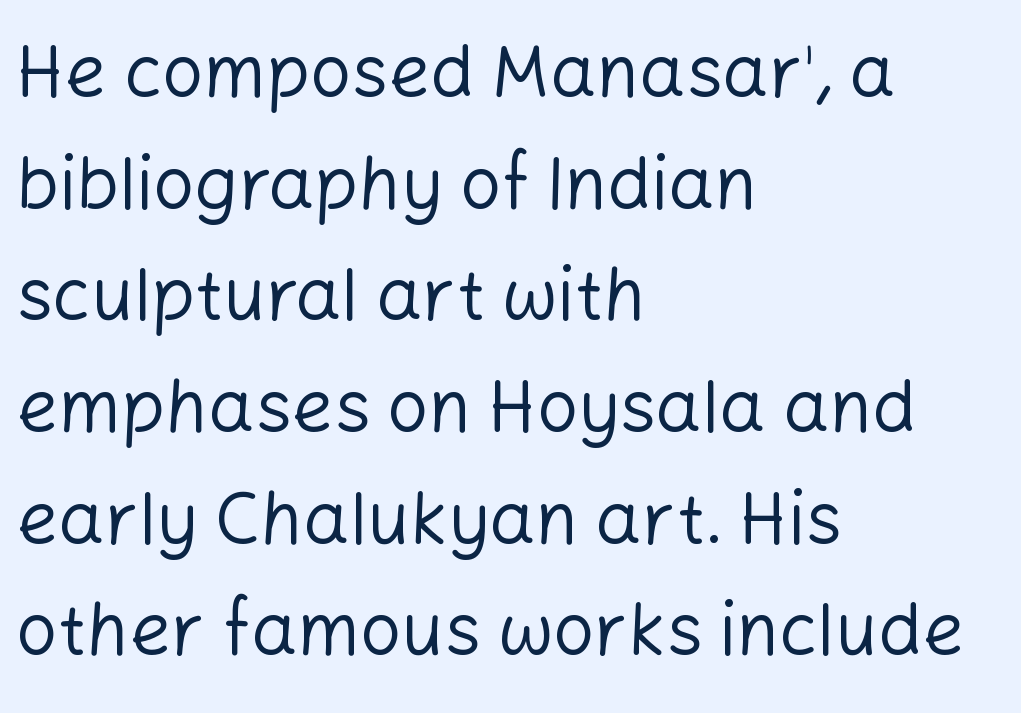
{"serif": "no", "italic": "no", "bold": "no", "weight": "regular", "width": "normal", "stroke_contrast": "low", "x_height": "medium", "monospaced": "no", "underline": "no", "align": "left", "line_spacing": "normal", "line_spacing_ratio": 1.53, "letter_spacing": "normal", "letter_spacing_em": 0.0, "glyph_px": 73}
